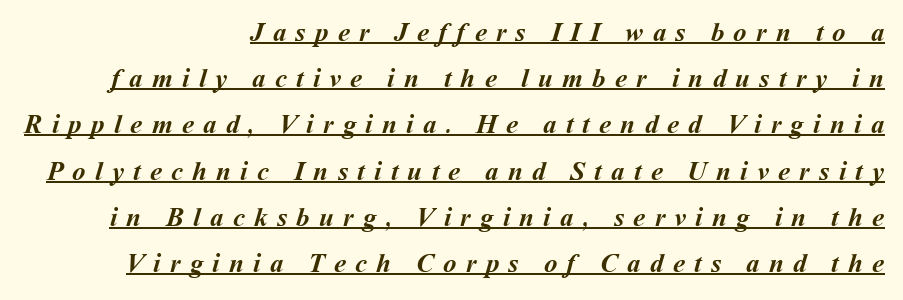
Q: Is the text bold? A: Yes.
Q: Is the text underlined? A: Yes.
Q: How is the paragraph aligned? A: Right-aligned.
Q: Is the spacing between letters normal or unusually wide? A: Unusually wide.
